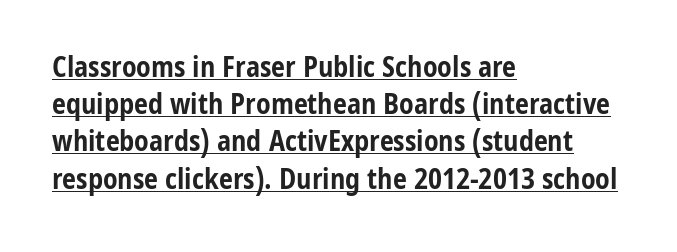
Q: Is the text bold? A: Yes.
Q: Is the text italic (slanted)? A: No, it is upright.
Q: Is the typeface a serif or a sans-serif typeface? A: Sans-serif.
Q: Is the text underlined? A: Yes.
Q: How is the paragraph aligned? A: Left-aligned.
Q: Is the spacing between letters normal or unusually wide? A: Normal.
Q: Is the spacing between lines tight, normal or loose? A: Normal.
Q: Width (condensed, normal, or wide)? A: Condensed.
Q: Stroke contrast? A: Low.
Q: x-height? A: Medium.
Q: Monospaced? A: No.
